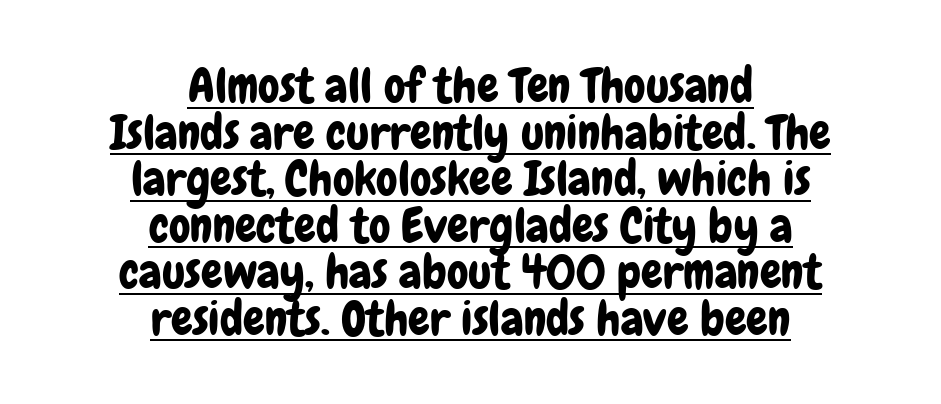
{"serif": "no", "italic": "no", "width": "condensed", "stroke_contrast": "low", "x_height": "medium", "monospaced": "no", "underline": "yes", "align": "center", "line_spacing": "tight", "line_spacing_ratio": 0.97, "letter_spacing": "normal", "letter_spacing_em": 0.0, "glyph_px": 48}
